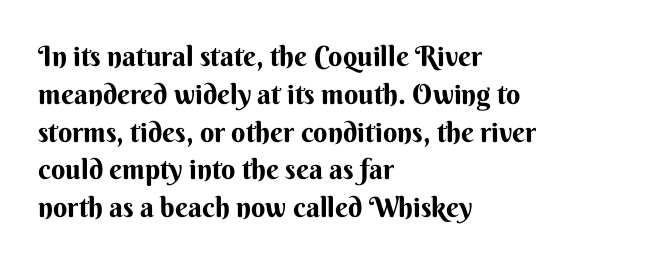
{"serif": "no", "italic": "no", "width": "normal", "stroke_contrast": "medium", "x_height": "small", "monospaced": "no", "underline": "no", "align": "left", "line_spacing": "normal", "line_spacing_ratio": 1.35, "letter_spacing": "normal", "letter_spacing_em": 0.0, "glyph_px": 28}
